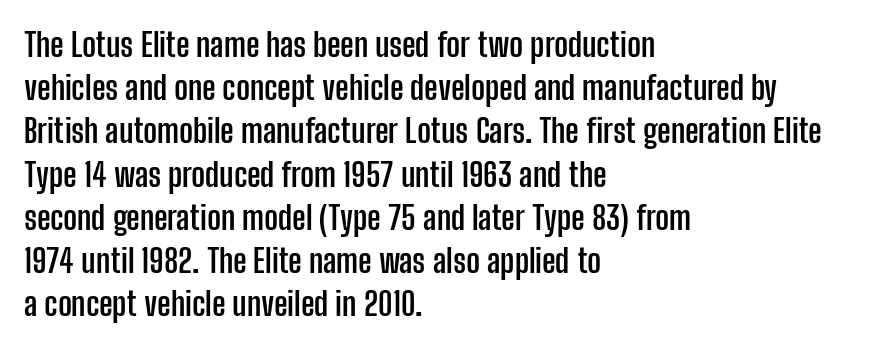
{"serif": "no", "italic": "no", "bold": "yes", "weight": "semibold", "width": "condensed", "stroke_contrast": "low", "x_height": "medium", "monospaced": "no", "underline": "no", "align": "left", "line_spacing": "normal", "line_spacing_ratio": 1.31, "letter_spacing": "normal", "letter_spacing_em": 0.0, "glyph_px": 33}
